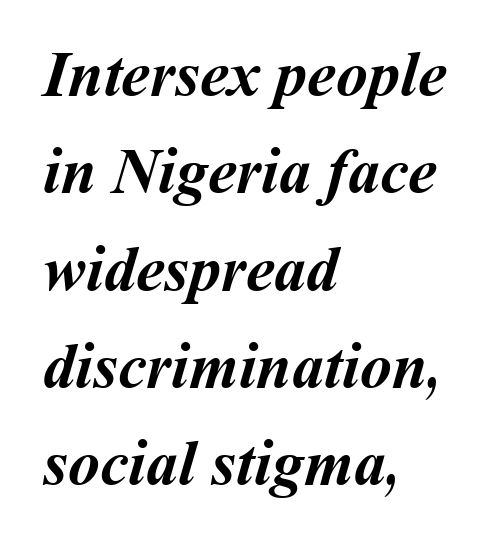
On the weight axis this lands at bold, roughly 700. Just letters on the line, the space beneath them empty. Alignment: flush left. This block has exactly the height ordinary leading produces.
